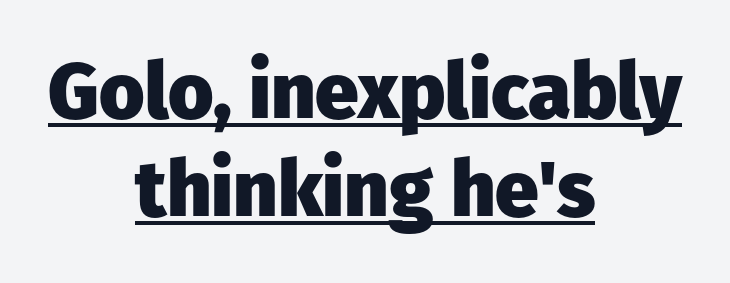
The image shows 78 px heavy sans-serif type, upright; set centered, normal line spacing (1.26x), normal letter spacing, underlined; low stroke contrast and a medium x-height.
